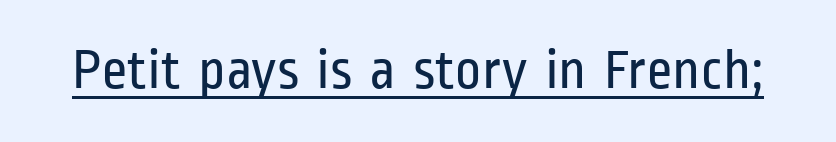
Proportional: the letters do not fall into vertical columns. The font is comparable to plain body text, perhaps lighter. The letters stand straight up with perfectly vertical stems. What kind of face is this? One without serifs — a sans. Each word holds together tightly as a unit, with standard inter-letter gaps. This is underlined copy, the kind a proofreader might mark for attention.
